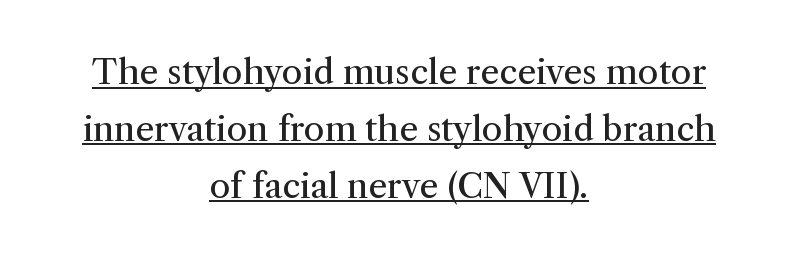
The image shows 34 px regular-weight serif type, upright; set centered, normal line spacing (1.67x), normal letter spacing, underlined; medium stroke contrast and a medium x-height.
